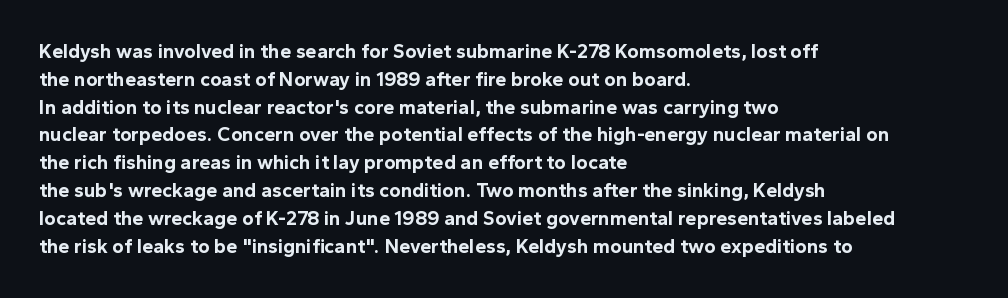
The image shows 20 px bold type, upright; set left-aligned, normal line spacing (1.39x), normal letter spacing, not underlined.
